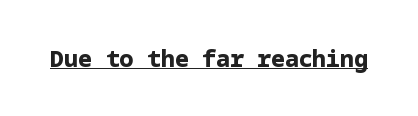
The image shows 23 px bold type, upright; set normal letter spacing, underlined.
